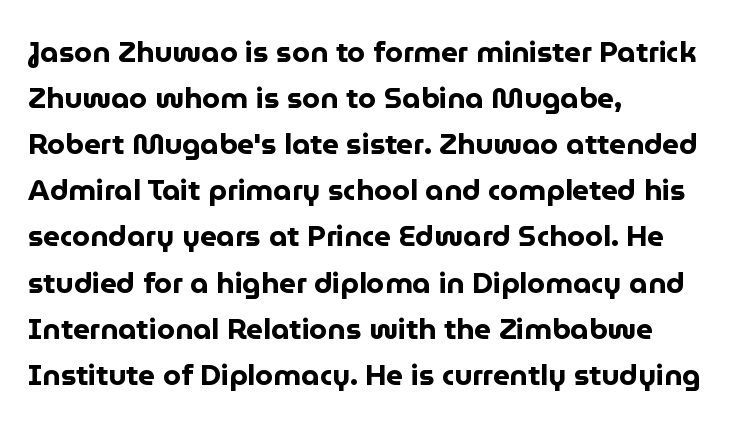
The image shows 29 px bold sans-serif type, upright; set left-aligned, normal line spacing (1.59x), normal letter spacing, not underlined; low stroke contrast and a medium x-height.
